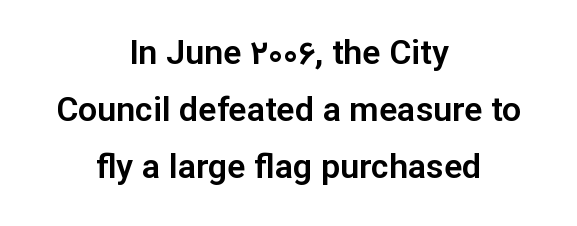
{"serif": "no", "italic": "no", "width": "normal", "stroke_contrast": "low", "x_height": "medium", "monospaced": "no", "underline": "no", "align": "center", "line_spacing": "normal", "line_spacing_ratio": 1.67, "letter_spacing": "normal", "letter_spacing_em": 0.0, "glyph_px": 34}
